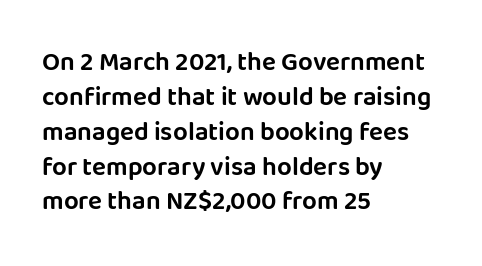
The image shows 26 px text type, upright; set left-aligned, normal line spacing (1.34x), normal letter spacing, not underlined.
